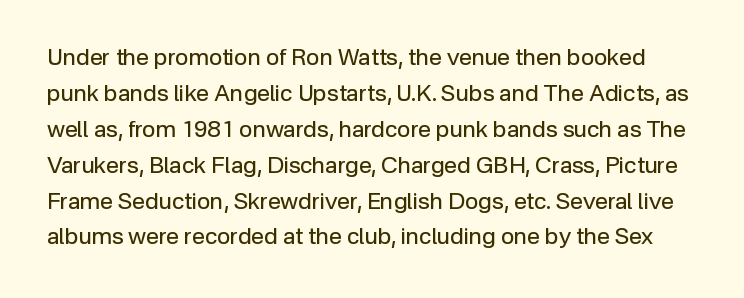
Q: Is the text bold? A: No.
Q: Is the text italic (slanted)? A: No, it is upright.
Q: Is the text underlined? A: No.
Q: Is the spacing between letters normal or unusually wide? A: Normal.
Q: Is the spacing between lines tight, normal or loose? A: Normal.
